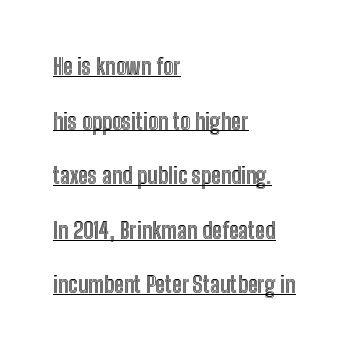
The typography opts for an upright posture over an oblique one. What's the leading like? Stretched, with rows far apart. The rag falls on the right side of this text block. Honestly, the letter spacing is just normal — you wouldn't notice it. Caption: lettering with a line underneath.
